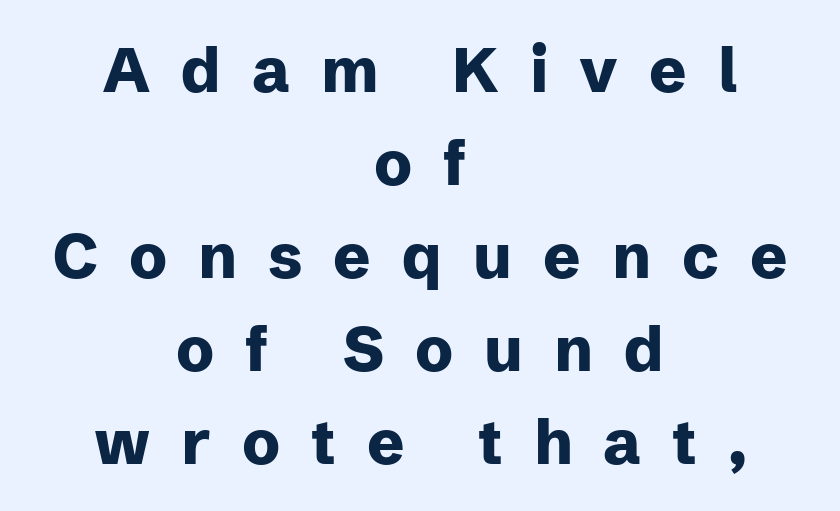
The image shows 62 px heavy sans-serif type, upright; set centered, normal line spacing (1.5x), unusually wide letter spacing (+0.5 em), not underlined; low stroke contrast and a medium x-height.
